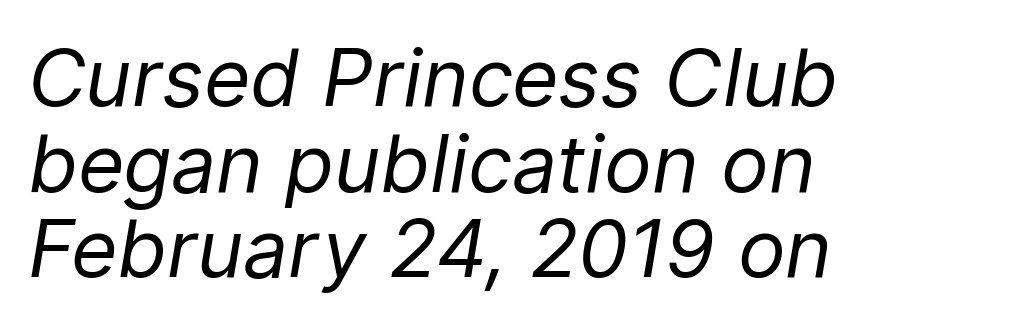
{"italic": "yes", "lean": "right", "slant_degrees": 9, "bold": "no", "weight": "regular", "width": "normal", "stroke_contrast": "low", "x_height": "medium", "monospaced": "no", "underline": "no", "align": "left", "line_spacing": "tight", "line_spacing_ratio": 1.07, "letter_spacing": "normal", "letter_spacing_em": 0.0, "glyph_px": 80}
